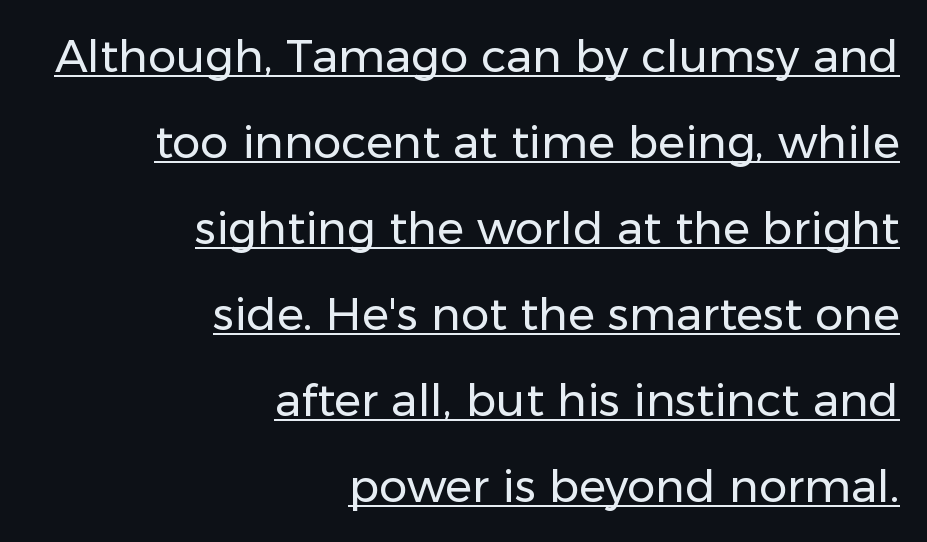
The image shows 45 px regular-weight sans-serif type, upright; set right-aligned, loose line spacing (1.91x), normal letter spacing, underlined; low stroke contrast and a medium x-height.
